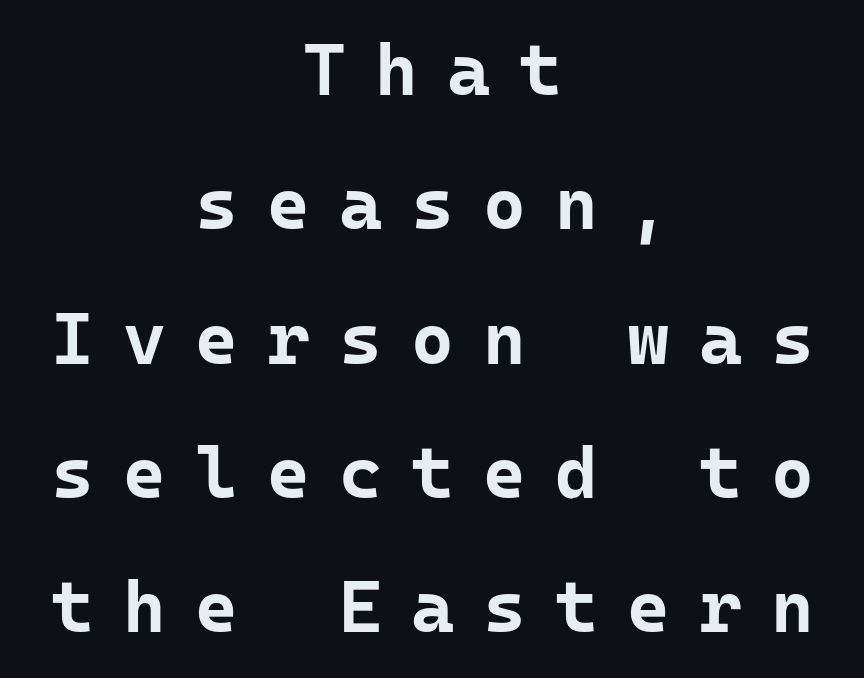
Q: Is the text bold? A: Yes.
Q: Is the text italic (slanted)? A: No, it is upright.
Q: Is the typeface a serif or a sans-serif typeface? A: Sans-serif.
Q: Is the text underlined? A: No.
Q: How is the paragraph aligned? A: Centered.
Q: Is the spacing between letters normal or unusually wide? A: Unusually wide.
Q: Width (condensed, normal, or wide)? A: Normal.
Q: Stroke contrast? A: Low.
Q: x-height? A: Medium.
